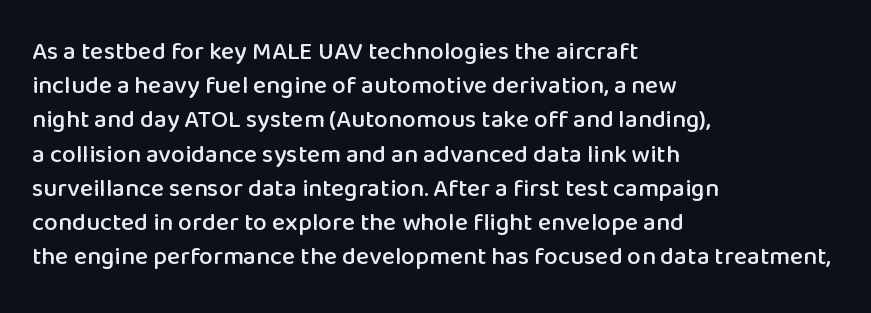
Q: Is the text italic (slanted)? A: No, it is upright.
Q: Is the text underlined? A: No.
Q: How is the paragraph aligned? A: Left-aligned.
Q: Is the spacing between letters normal or unusually wide? A: Normal.
Q: Is the spacing between lines tight, normal or loose? A: Normal.
